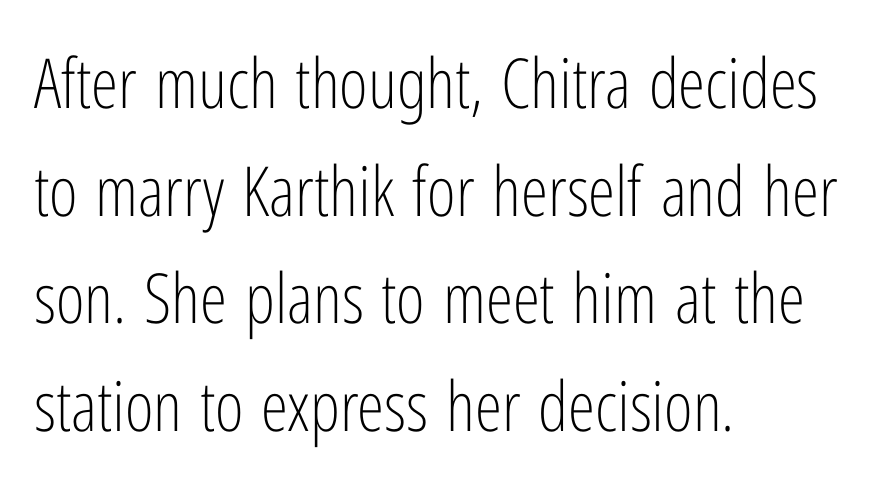
The image shows 69 px light, condensed sans-serif type, upright; set left-aligned, normal line spacing (1.56x), normal letter spacing, not underlined; low stroke contrast and a medium x-height.
